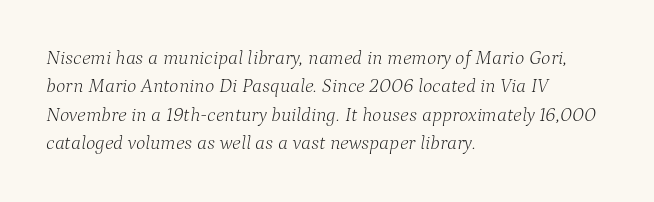
{"italic": "yes", "lean": "right", "slant_degrees": 9, "bold": "no", "underline": "no", "align": "left", "line_spacing": "normal", "line_spacing_ratio": 1.42, "letter_spacing": "normal", "letter_spacing_em": 0.0, "glyph_px": 20}
